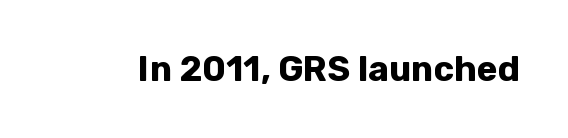
Q: Is the text bold? A: Yes.
Q: Is the text italic (slanted)? A: No, it is upright.
Q: Is the typeface a serif or a sans-serif typeface? A: Sans-serif.
Q: Is the text underlined? A: No.
Q: Is the spacing between letters normal or unusually wide? A: Normal.
Q: Width (condensed, normal, or wide)? A: Normal.
Q: Stroke contrast? A: Low.
Q: x-height? A: Medium.
Q: Monospaced? A: No.
